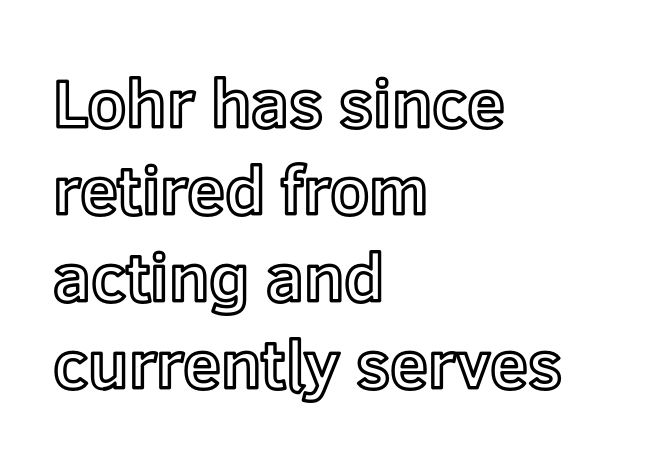
{"italic": "no", "width": "normal", "x_height": "medium", "monospaced": "no", "underline": "no", "align": "left", "line_spacing": "normal", "line_spacing_ratio": 1.28, "letter_spacing": "normal", "letter_spacing_em": 0.0, "glyph_px": 68}
